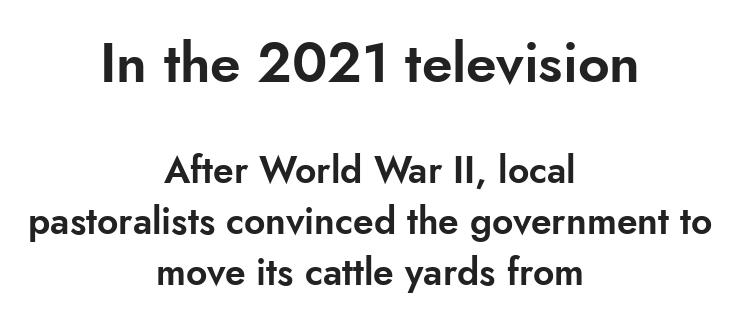
{"serif": "no", "italic": "no", "width": "normal", "stroke_contrast": "low", "x_height": "small", "monospaced": "no", "underline": "no", "align": "center", "line_spacing": "normal", "line_spacing_ratio": 1.38, "letter_spacing": "normal", "letter_spacing_em": 0.0, "larger_block": "first", "size_ratio": 1.49, "glyph_px": 55}
